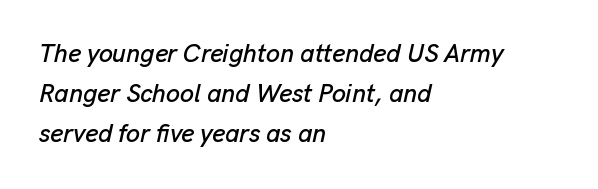
Q: Is the text italic (slanted)? A: Yes, it leans right by about 13 degrees.
Q: Is the text underlined? A: No.
Q: How is the paragraph aligned? A: Left-aligned.
Q: Is the spacing between letters normal or unusually wide? A: Normal.
Q: Is the spacing between lines tight, normal or loose? A: Normal.
